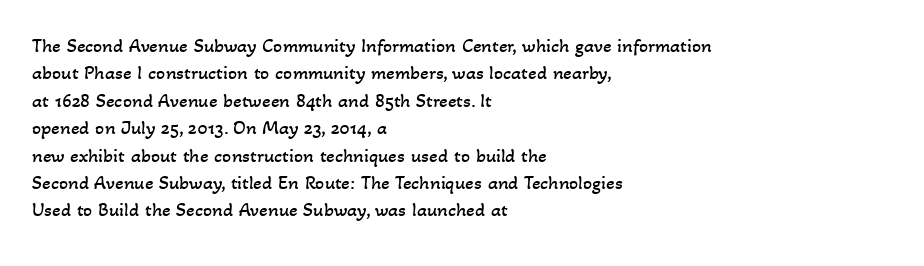
{"bold": "no", "underline": "no", "align": "left", "line_spacing": "normal", "line_spacing_ratio": 1.37, "letter_spacing": "normal", "letter_spacing_em": 0.0, "glyph_px": 20}
